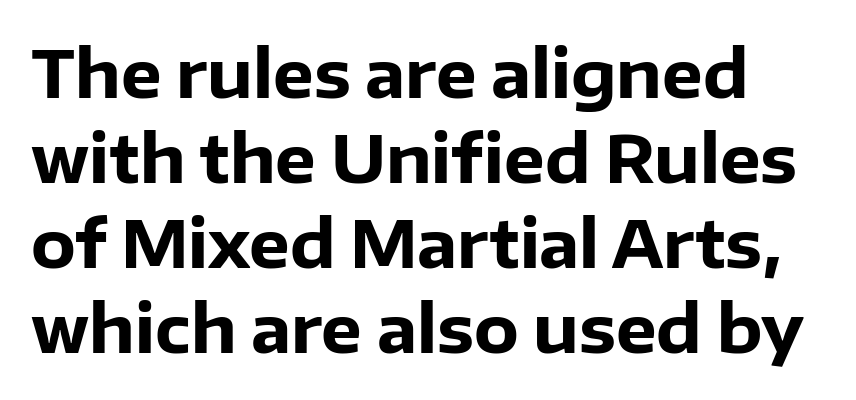
The image shows 65 px heavy sans-serif type, upright; set normal line spacing (1.31x), normal letter spacing, not underlined; low stroke contrast and a medium x-height.
